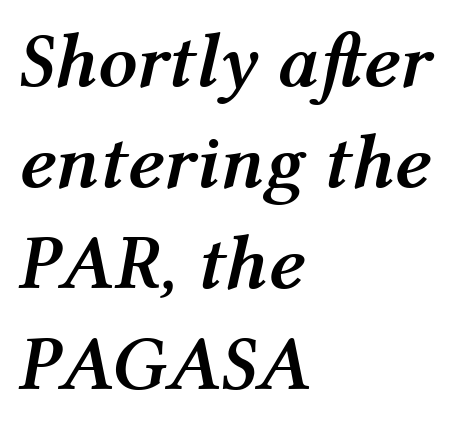
The image shows 77 px semibold type, italic (leaning right); set left-aligned, normal line spacing (1.31x), normal letter spacing, not underlined; medium stroke contrast and a medium x-height.
